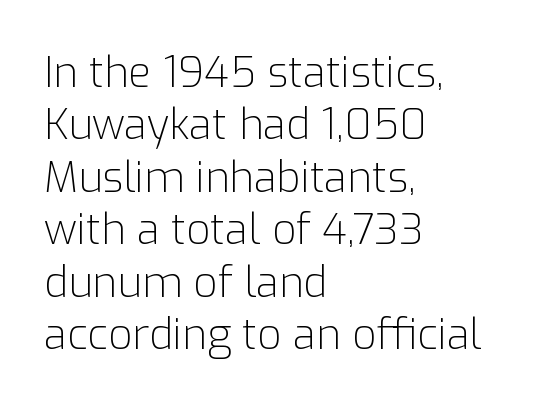
{"serif": "no", "italic": "no", "bold": "no", "weight": "light", "width": "normal", "stroke_contrast": "low", "x_height": "medium", "monospaced": "no", "underline": "no", "align": "left", "line_spacing": "normal", "line_spacing_ratio": 1.25, "letter_spacing": "normal", "letter_spacing_em": 0.0, "glyph_px": 42}
